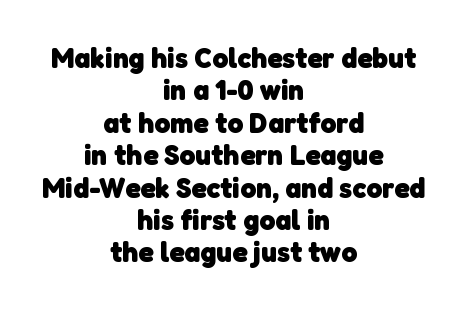
Q: Is the text bold? A: Yes.
Q: Is the typeface a serif or a sans-serif typeface? A: Sans-serif.
Q: Is the text underlined? A: No.
Q: How is the paragraph aligned? A: Centered.
Q: Is the spacing between letters normal or unusually wide? A: Normal.
Q: Is the spacing between lines tight, normal or loose? A: Tight.
Q: Width (condensed, normal, or wide)? A: Normal.
Q: Stroke contrast? A: Low.
Q: x-height? A: Medium.
Q: Monospaced? A: No.
